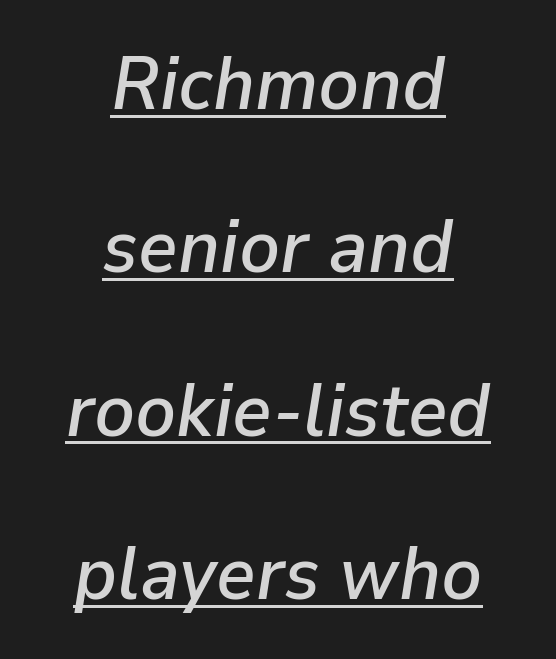
Each word holds together tightly as a unit, with standard inter-letter gaps. Vertical spacing — loose. Compared with a flush-left layout, this one balances lines on the center instead. Notice how a bar underscores the lettering throughout.
